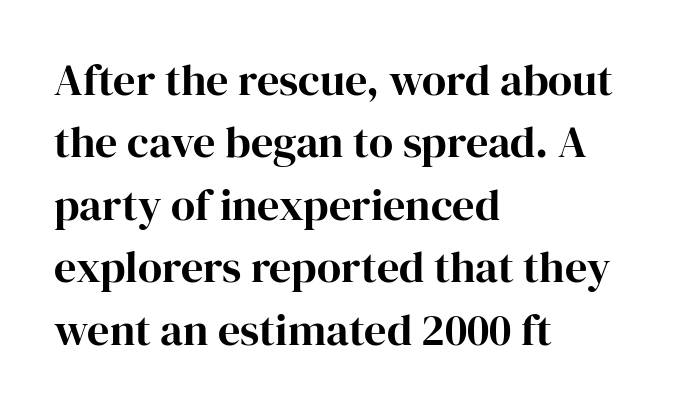
Bare-footed words on every line. The face used here is proportionally spaced, like ordinary book or web type. You could call the tracking neutral — neither tight nor loose. Small tapered or slab feet sit at the stroke ends, so this counts as serif. The type sits square on the baseline with zero lean.
